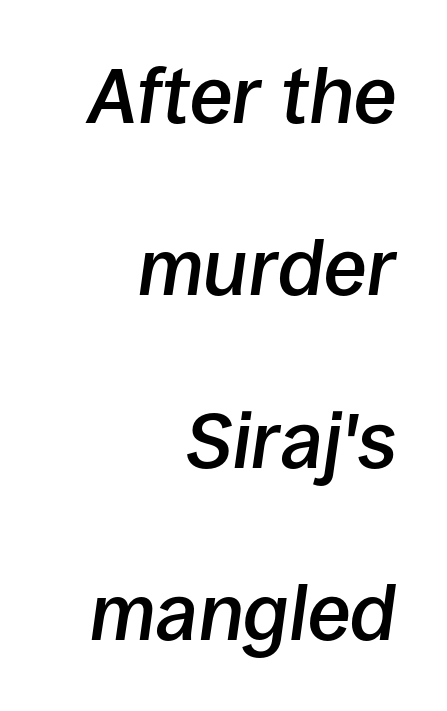
Each letter keeps its own natural width here, so spacing adapts to shape. Emphasis by weight is partial: semibold. The paragraph shown leans on its right margin. Letters rest on an invisible, unmarked baseline. Does the leading feel generous? Absolutely, it's lavish.
